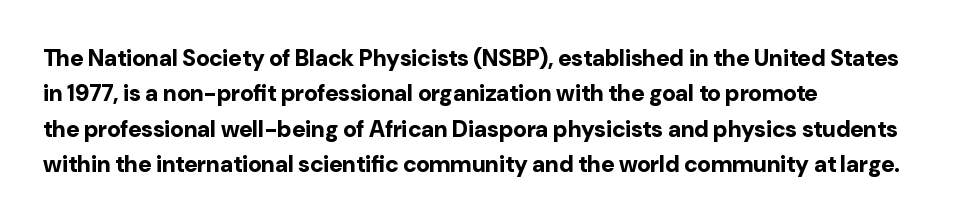
The strip under each line holds only bare page. The designer left line spacing at the default. Typeset ragged right — the left edge is the straight one. Heavy-handed strokes throughout: this text is bold.
